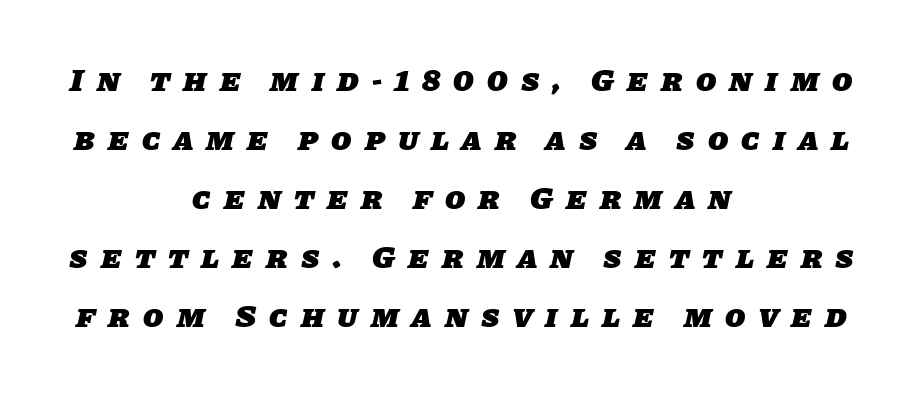
{"bold": "yes", "weight": "heavy", "width": "normal", "stroke_contrast": "low", "x_height": "large", "monospaced": "no", "underline": "no", "align": "center", "line_spacing_ratio": 1.79, "letter_spacing": "wide", "letter_spacing_em": 0.4, "glyph_px": 33}
